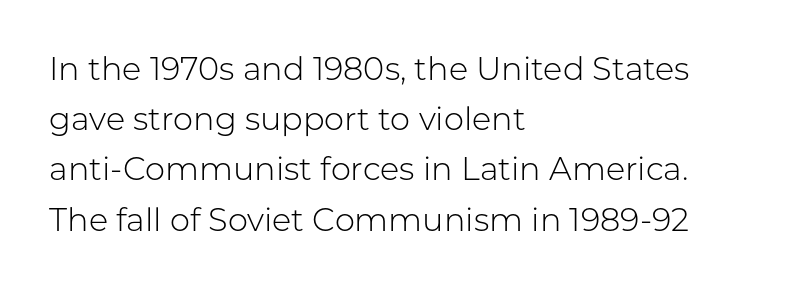
Tall strokes in this sample are plumb rather than angled. Is the block centered? No — it sits flush against the left margin. Proportional: the letters do not fall into vertical columns. The font family rendered here belongs to the sans-serif group. Underlining? Definitely not there.
